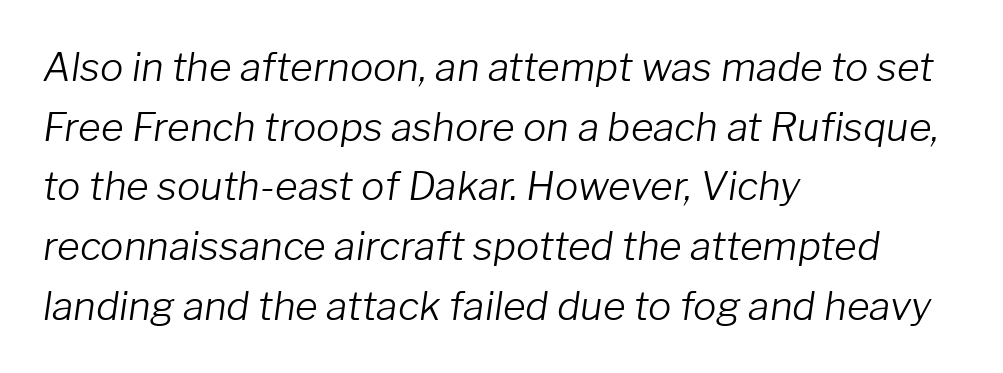
{"italic": "yes", "lean": "right", "slant_degrees": 8, "bold": "no", "weight": "light", "width": "normal", "stroke_contrast": "low", "x_height": "medium", "monospaced": "no", "underline": "no", "align": "left", "line_spacing": "normal", "line_spacing_ratio": 1.53, "letter_spacing": "normal", "letter_spacing_em": 0.0, "glyph_px": 39}
